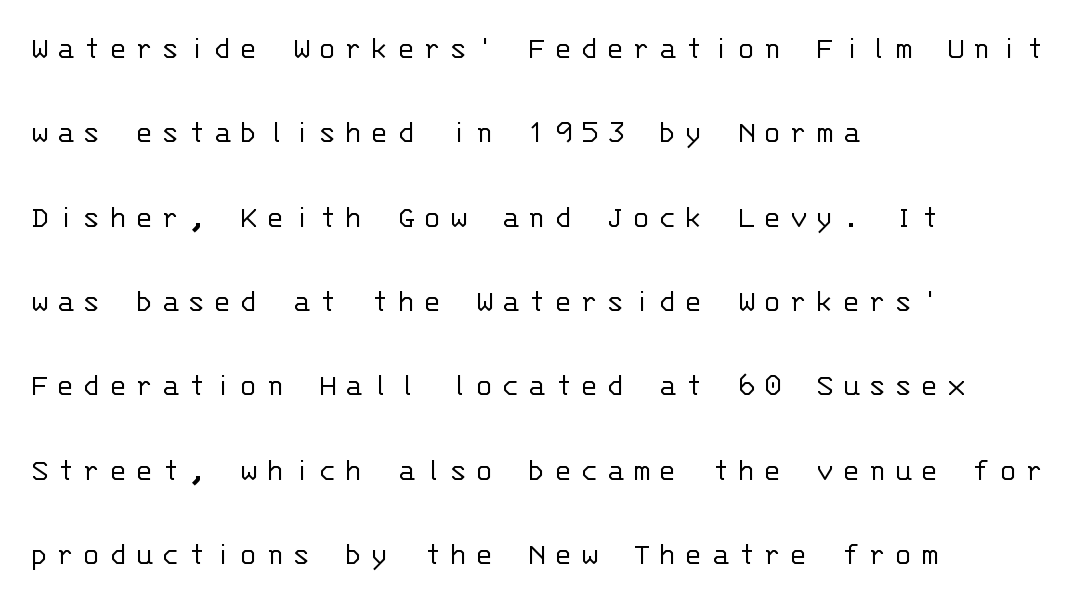
The space beneath each line is pristine and unruled. Rendered with straight, roman letterforms. Line beginnings align vertically; line endings do not. Note: no serifs on the glyphs.
